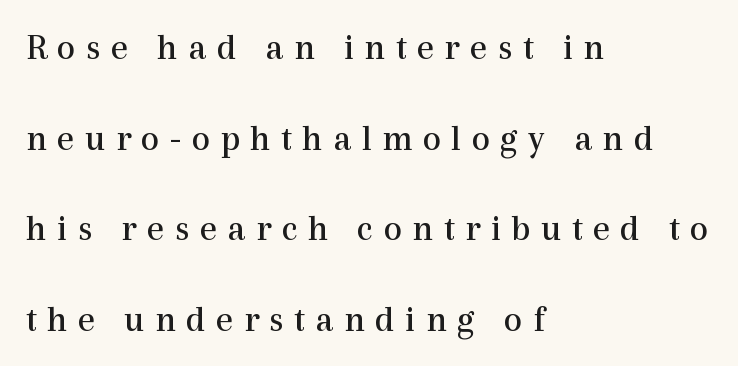
The image shows 37 px regular-weight serif type, upright; set left-aligned, loose line spacing (2.45x), unusually wide letter spacing (+0.28 em), not underlined; a medium x-height.
